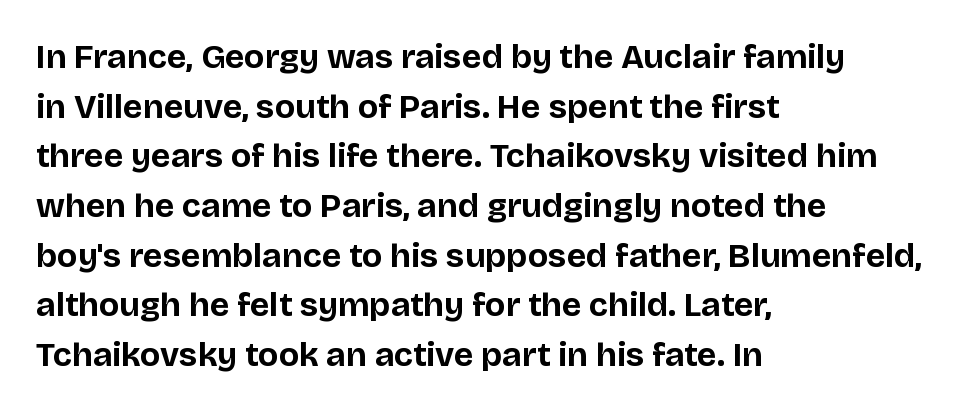
{"serif": "no", "italic": "no", "bold": "yes", "weight": "bold", "width": "normal", "stroke_contrast": "low", "x_height": "large", "monospaced": "no", "underline": "no", "align": "left", "line_spacing": "normal", "line_spacing_ratio": 1.46, "letter_spacing": "normal", "letter_spacing_em": 0.0, "glyph_px": 34}
